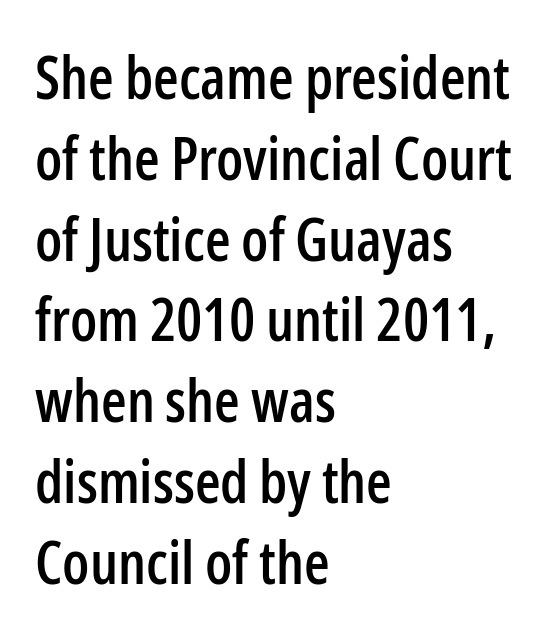
The image shows 59 px condensed sans-serif type, upright; set left-aligned, normal line spacing (1.37x), normal letter spacing, not underlined; low stroke contrast and a medium x-height.
